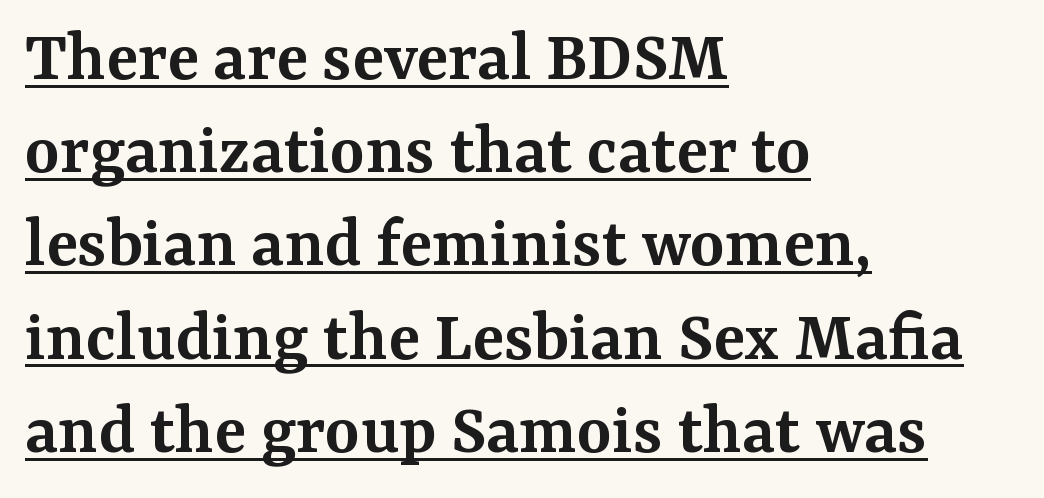
{"serif": "yes", "italic": "no", "bold": "semi", "weight": "semibold", "width": "normal", "stroke_contrast": "medium", "x_height": "medium", "monospaced": "no", "underline": "yes", "align": "left", "line_spacing": "normal", "line_spacing_ratio": 1.26, "letter_spacing": "normal", "letter_spacing_em": 0.0, "glyph_px": 74}
